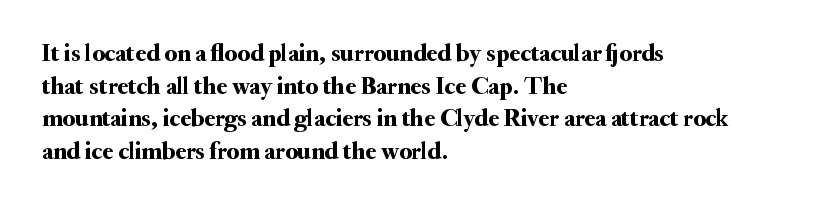
The tracking reads as untouched default to a designer's eye. Has an underline been added? It has not. Where is the straight margin? On the left. A typesetter would call this leading conventional body-copy spacing.
